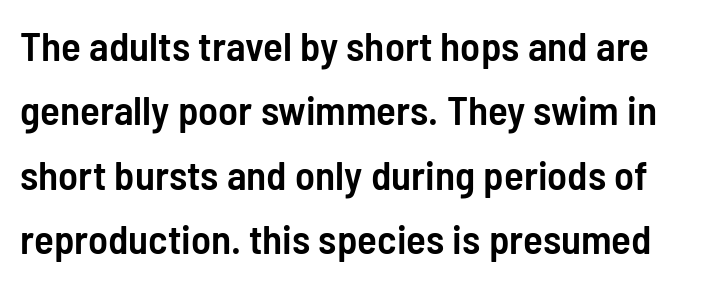
Q: Is the text bold? A: Semi-bold.
Q: Is the text italic (slanted)? A: No, it is upright.
Q: Is the typeface a serif or a sans-serif typeface? A: Sans-serif.
Q: Is the text underlined? A: No.
Q: Is the spacing between letters normal or unusually wide? A: Normal.
Q: Is the spacing between lines tight, normal or loose? A: Normal.
Q: Width (condensed, normal, or wide)? A: Condensed.
Q: Stroke contrast? A: Low.
Q: x-height? A: Medium.
Q: Monospaced? A: No.
